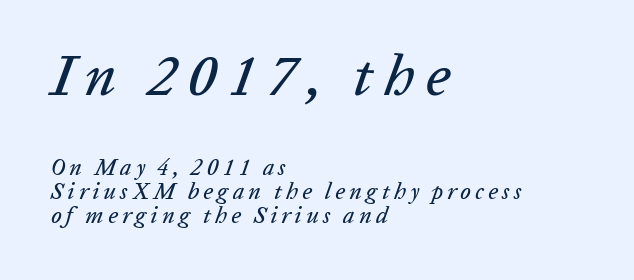
Each letter keeps its own natural width here, so spacing adapts to shape. The zone under the glyphs is completely vacant. Successive baselines arrive quickly, one right under another. Italic? Definitely — the glyphs are oblique.
